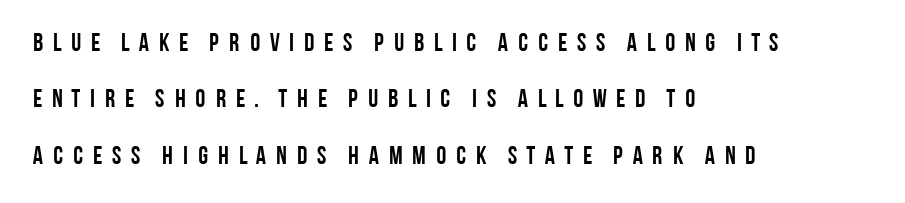
Look at the tracking — it's clearly loosened, letters drifting apart. Check the space under the baseline: it is left empty. Every row of glyphs begins at an identical x-position on the left. Is the type bold? Yes — the strokes are clearly thick and heavy. Ordinary non-slanted type is in use. The space between consecutive lines is lavish.
